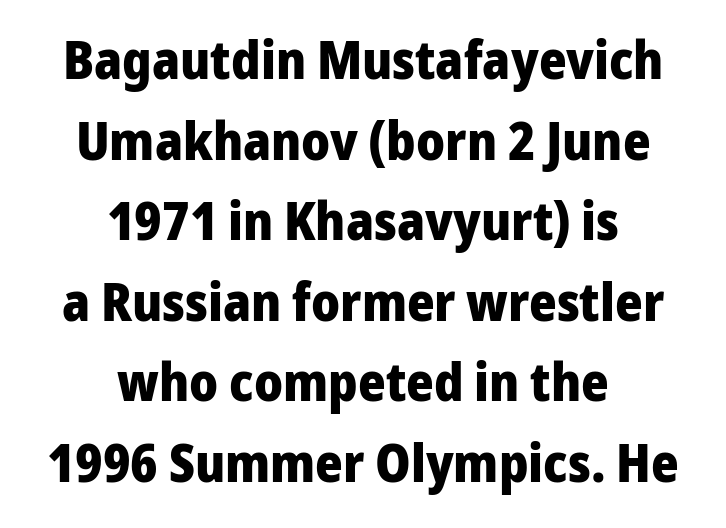
The image shows 53 px heavy sans-serif type, upright; set centered, normal line spacing (1.52x), normal letter spacing, not underlined; low stroke contrast and a medium x-height.
